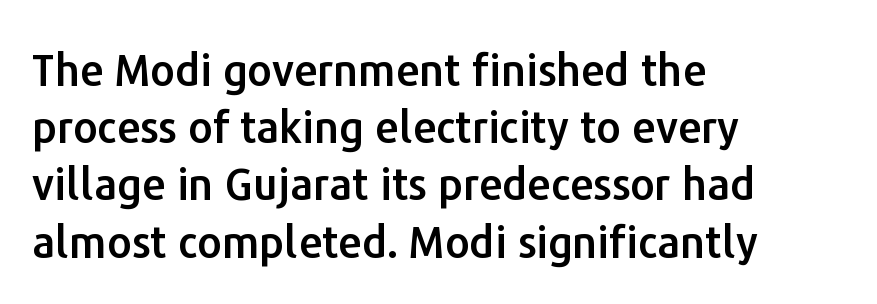
A student would call this left alignment; a typographer would say flush left, rag right. The type is set solid horizontally, with unmodified tracking. Note the varied advance widths — an 'i' is clearly narrower than an 'm'. The axis of the letterforms is exactly vertical. Just letters on the line, the space beneath them empty.
